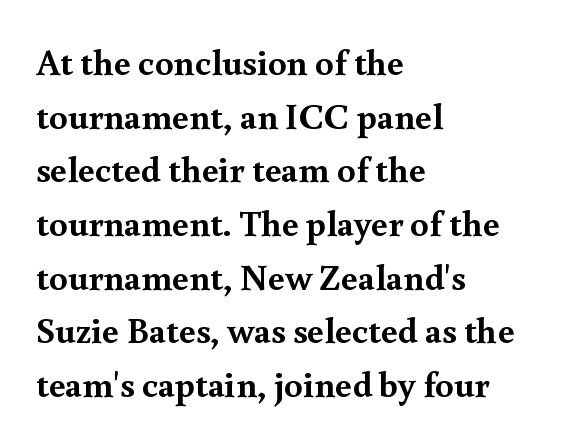
The image shows 37 px semibold serif type, upright; set left-aligned, normal line spacing (1.45x), normal letter spacing, not underlined; a small x-height.
